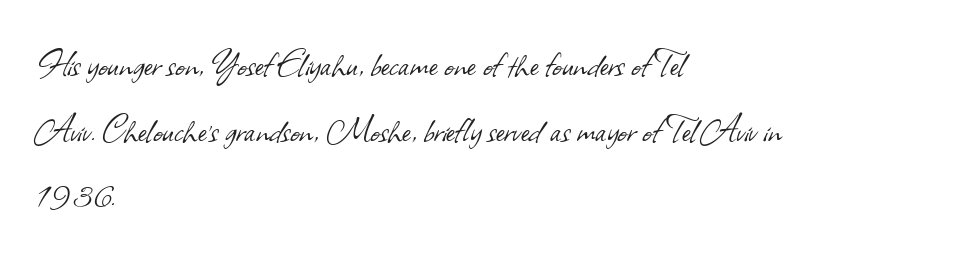
Varying glyph widths throughout — classic text-font behaviour. Successive baselines arrive at the customary interval. This sample is left-justified, so line endings fall wherever the words run out. Each word holds together tightly as a unit, with standard inter-letter gaps. A sans-serif font was chosen for this passage.
